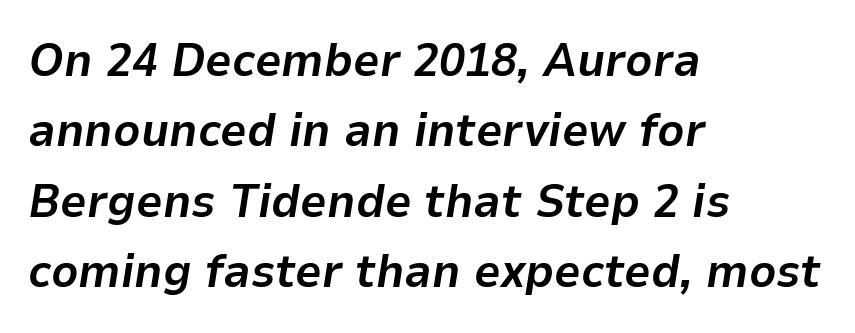
{"italic": "yes", "lean": "right", "slant_degrees": 9, "bold": "yes", "weight": "bold", "width": "normal", "stroke_contrast": "low", "x_height": "medium", "monospaced": "no", "underline": "no", "align": "left", "line_spacing": "normal", "line_spacing_ratio": 1.5, "letter_spacing": "normal", "letter_spacing_em": 0.0, "glyph_px": 47}
